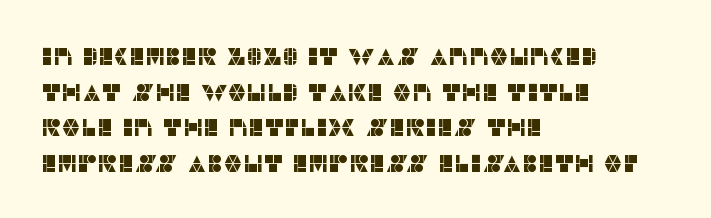
The lettering holds an erect, upright posture throughout. Inter-character spacing is left at the font's built-in metrics. The glyphs are unaccompanied by any horizontal stroke below them. Horizontal alignment here is leftward, the default for most running prose. Is there much room between lines? A standard amount, neither cramped nor airy.
